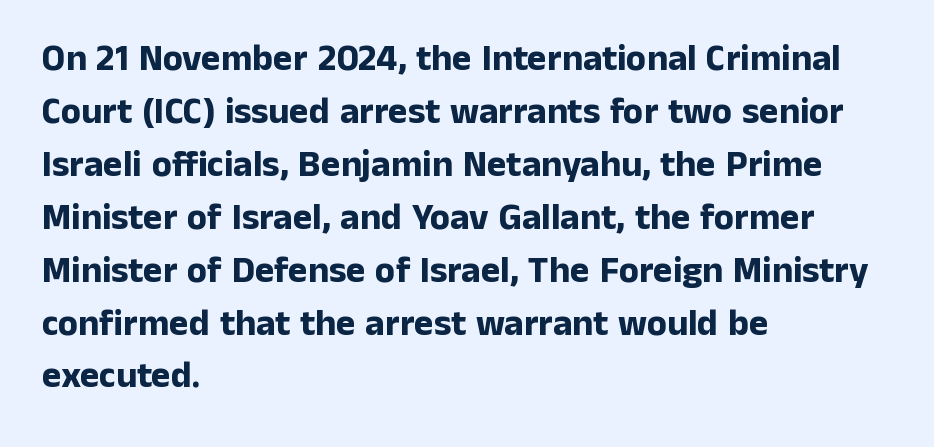
Is there much room between lines? A standard amount, neither cramped nor airy. Just letters on the line, the space beneath them empty. Check where the strokes stop: nothing finishes them off — pure sans. The typesetting leans heavy: a genuine bold. Every character sits straight up, as roman type does.
